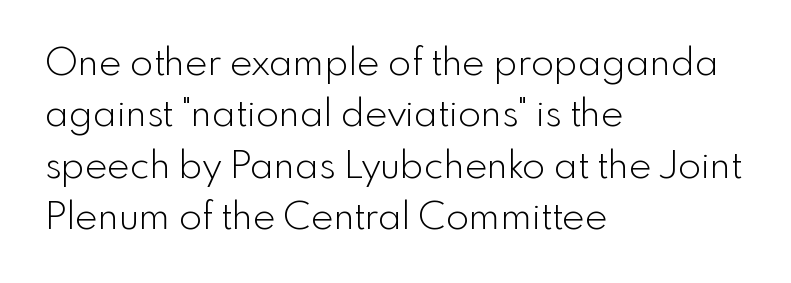
Q: Is the text bold? A: No.
Q: Is the text italic (slanted)? A: No, it is upright.
Q: Is the typeface a serif or a sans-serif typeface? A: Sans-serif.
Q: Is the text underlined? A: No.
Q: How is the paragraph aligned? A: Left-aligned.
Q: Is the spacing between letters normal or unusually wide? A: Normal.
Q: Is the spacing between lines tight, normal or loose? A: Normal.
Q: Width (condensed, normal, or wide)? A: Normal.
Q: x-height? A: Small.
Q: Monospaced? A: No.
